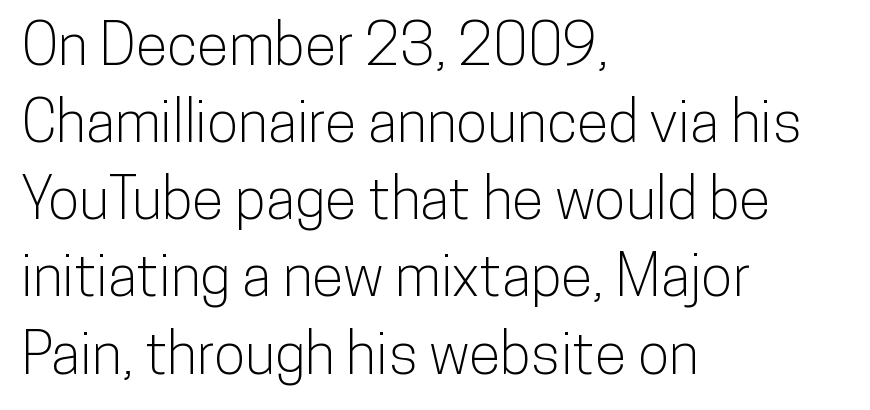
The image shows 58 px condensed sans-serif type, upright; set left-aligned, normal line spacing (1.33x), normal letter spacing, not underlined; low stroke contrast and a medium x-height.
